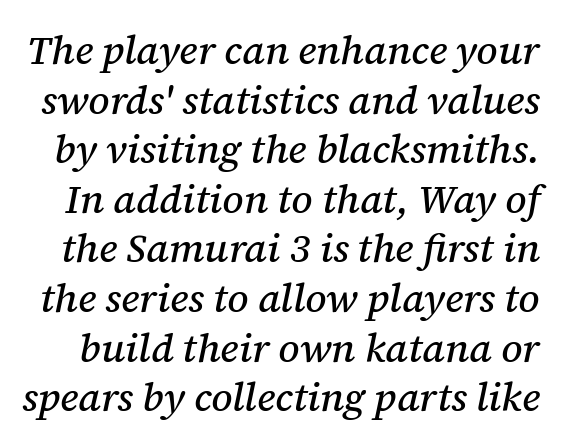
Q: Is the text italic (slanted)? A: Yes, it leans right by about 12 degrees.
Q: Is the typeface a serif or a sans-serif typeface? A: Serif.
Q: Is the text underlined? A: No.
Q: Is the spacing between letters normal or unusually wide? A: Normal.
Q: Width (condensed, normal, or wide)? A: Normal.
Q: Stroke contrast? A: Medium.
Q: x-height? A: Medium.
Q: Monospaced? A: No.
